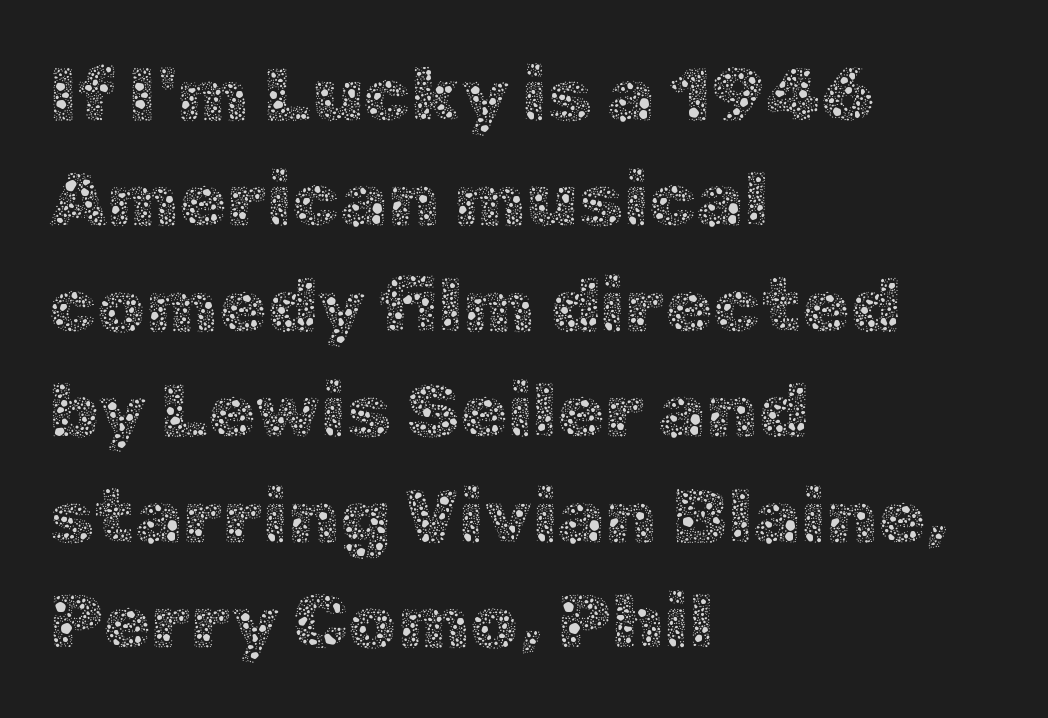
The rendering anchors every line to the left-hand side. The area under the type is left untouched. Notice how descenders clear the ascenders below comfortably — that's standard leading. The letters look calm and open, with moderate or lighter stems. Style check: upright.
